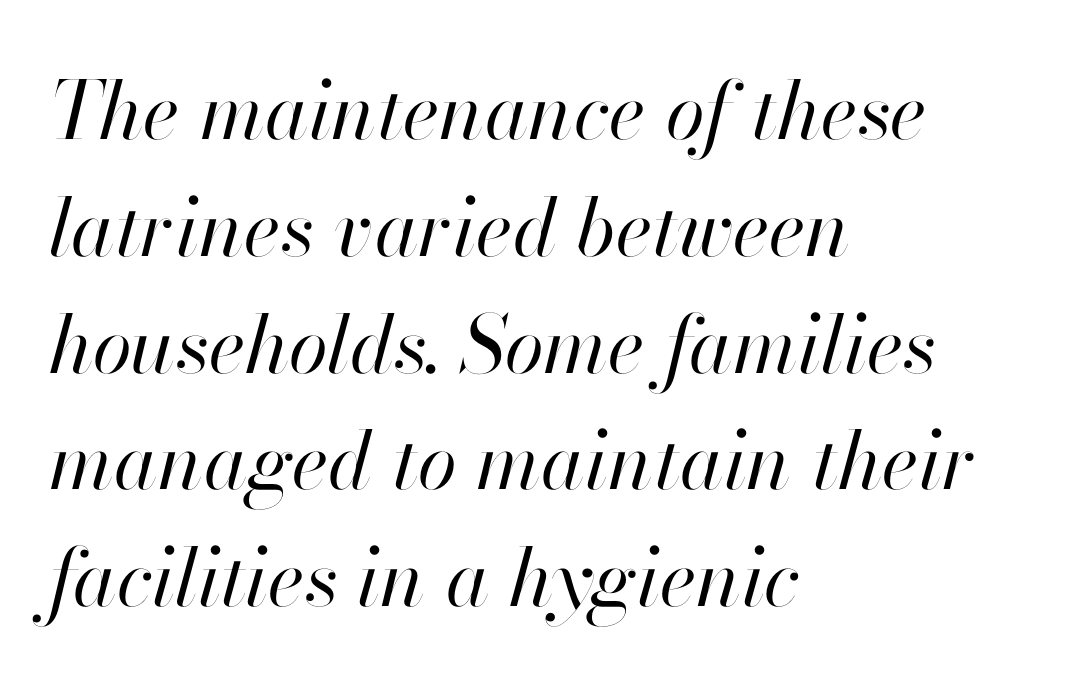
The image shows 80 px regular-weight type, italic (leaning right); set left-aligned, normal line spacing (1.46x), normal letter spacing, not underlined; high stroke contrast and a small x-height.
